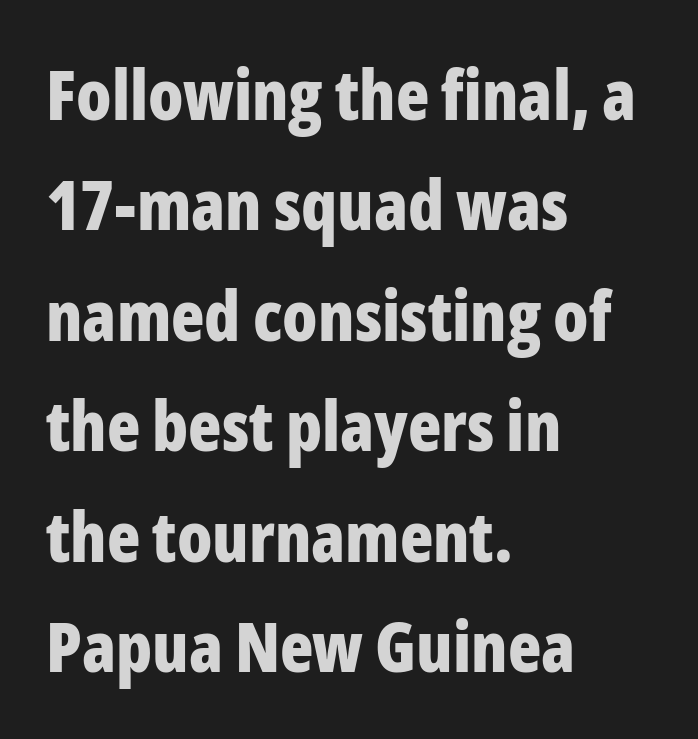
You can tell it's not italic because the verticals are truly vertical. Heavy-handed strokes throughout: this text is bold. Observe the ordinary spacing: letters are neighbours, not strangers. Has an underline been added? It has not. A student would call this left alignment; a typographer would say flush left, rag right.
